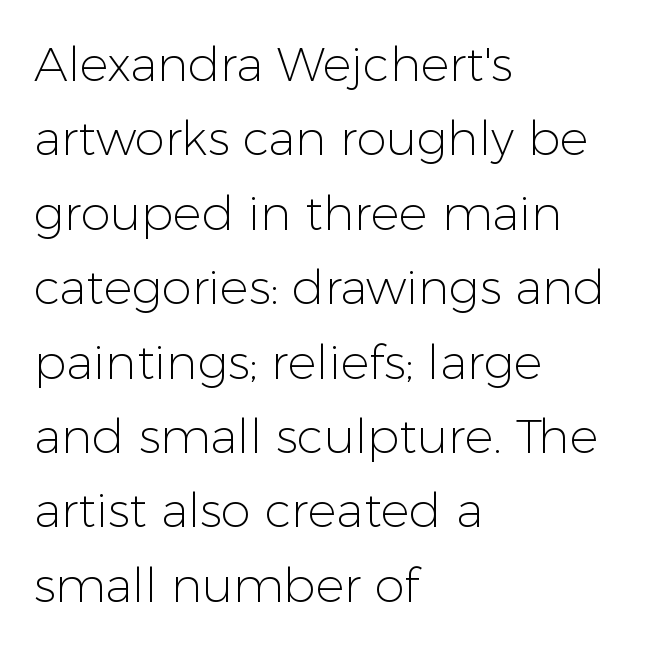
One glance says typical: line gaps are just what's usual. Character widths vary here, with narrow letters taking less room than wide ones. The text was rendered using a sans face with plain stroke endings. The words here are not underlined.
